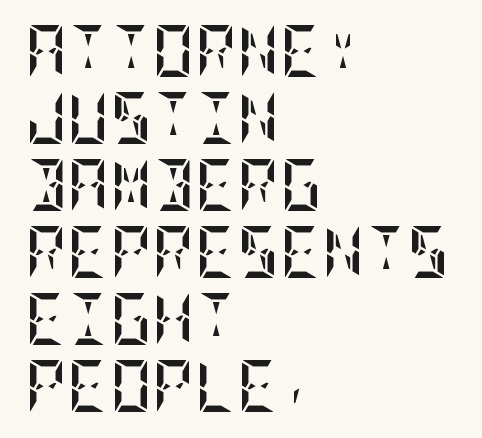
The image shows 52 px semibold, condensed type, upright; set left-aligned, normal line spacing (1.29x), normal letter spacing, not underlined; low stroke contrast and a large x-height.
